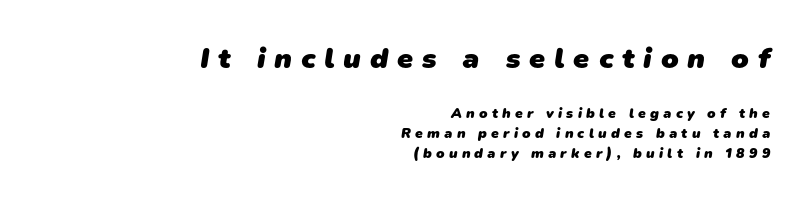
The designer left line spacing at the default. Does the copy run flush right? Yes — the right margin is perfectly even. Spacing verdict: proportional, widths tailored to each character. The first block has been scaled up relative to the second. Does the weight exceed regular? Yes, all the way to bold. Spacing between characters has been opened up far beyond the box default.
